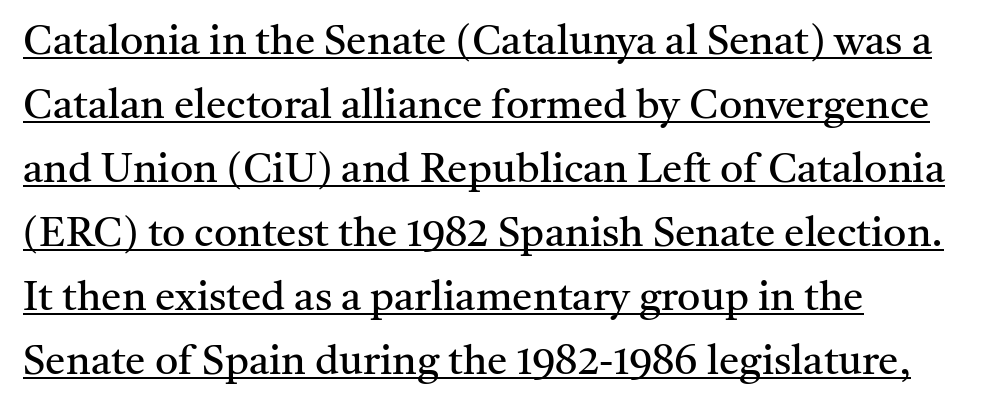
The image shows 41 px regular-weight serif type, upright; set left-aligned, normal line spacing (1.56x), normal letter spacing, underlined; medium stroke contrast and a medium x-height.
